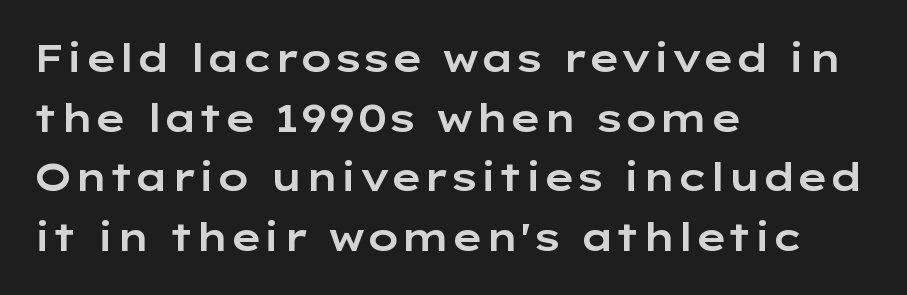
The image shows 39 px wide sans-serif type, upright; set left-aligned, normal line spacing (1.53x), normal letter spacing, not underlined; low stroke contrast and a medium x-height.
